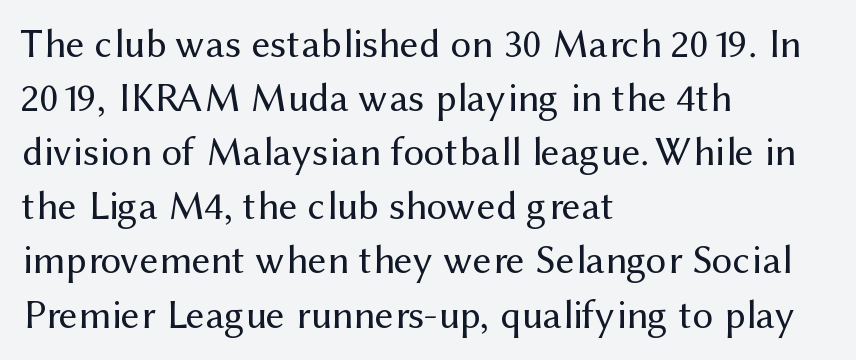
{"serif": "no", "italic": "no", "bold": "no", "weight": "regular", "width": "normal", "stroke_contrast": "medium", "x_height": "medium", "monospaced": "no", "underline": "no", "align": "left", "line_spacing": "normal", "line_spacing_ratio": 1.32, "letter_spacing": "normal", "letter_spacing_em": 0.0, "glyph_px": 41}
